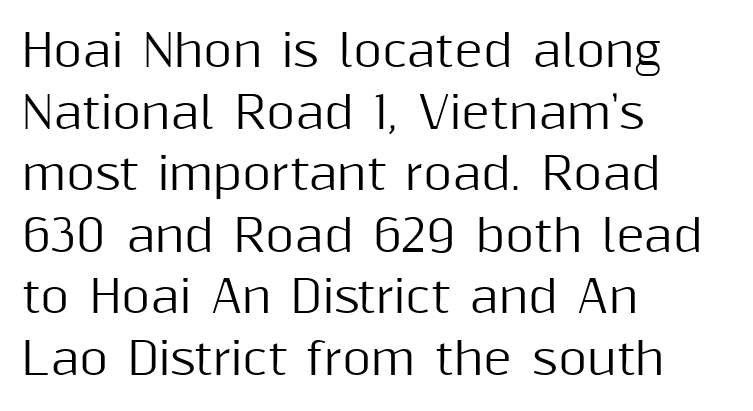
Q: Is the text italic (slanted)? A: No, it is upright.
Q: Is the typeface a serif or a sans-serif typeface? A: Sans-serif.
Q: Is the text underlined? A: No.
Q: How is the paragraph aligned? A: Left-aligned.
Q: Is the spacing between letters normal or unusually wide? A: Normal.
Q: Is the spacing between lines tight, normal or loose? A: Normal.
Q: Width (condensed, normal, or wide)? A: Normal.
Q: Stroke contrast? A: Medium.
Q: x-height? A: Medium.
Q: Monospaced? A: No.
